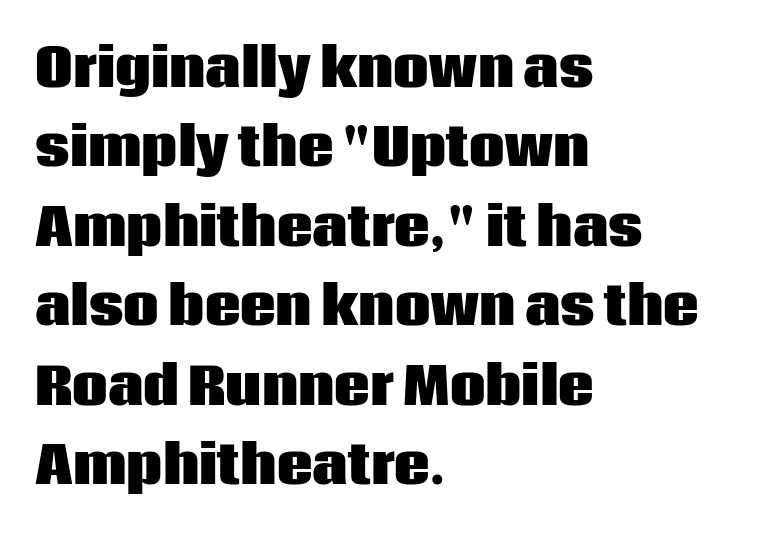
Q: Is the text bold? A: Yes.
Q: Is the text italic (slanted)? A: No, it is upright.
Q: Is the typeface a serif or a sans-serif typeface? A: Sans-serif.
Q: Is the text underlined? A: No.
Q: How is the paragraph aligned? A: Left-aligned.
Q: Is the spacing between letters normal or unusually wide? A: Normal.
Q: Is the spacing between lines tight, normal or loose? A: Normal.
Q: Width (condensed, normal, or wide)? A: Normal.
Q: Stroke contrast? A: Low.
Q: x-height? A: Large.
Q: Monospaced? A: No.
